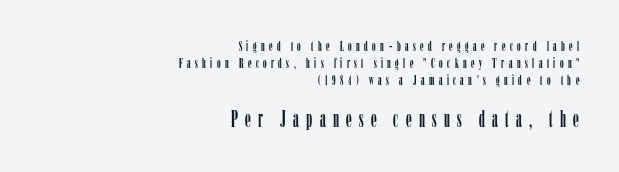
Caption: expanded tracking, letters set apart. Descenders hang freely into open space. Ascenders rise straight up at ninety degrees. The lines in this sample share a right terminus and differ only in where they begin. Look at the glyph heights: the lower group is clearly the bigger setting.
